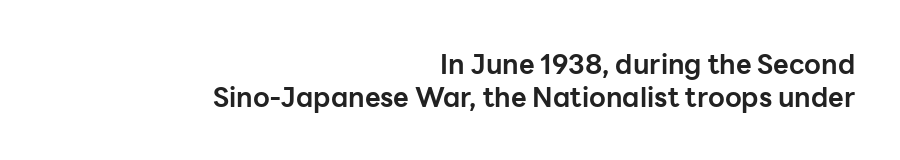
{"italic": "no", "bold": "yes", "underline": "no", "align": "right", "line_spacing_ratio": 1.21, "letter_spacing": "normal", "letter_spacing_em": 0.0, "glyph_px": 27}
